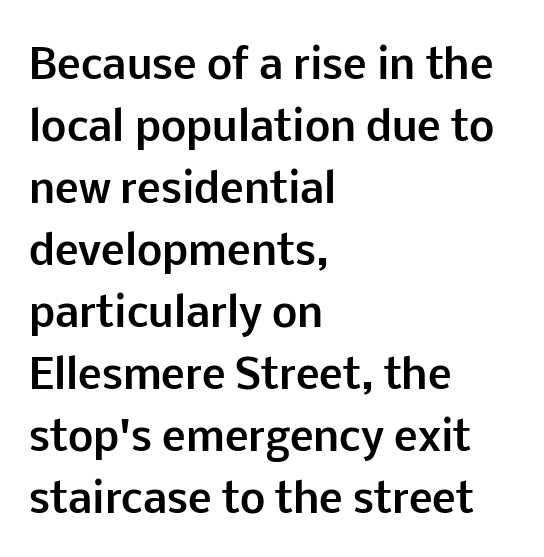
{"serif": "no", "italic": "no", "bold": "yes", "weight": "bold", "width": "normal", "stroke_contrast": "low", "x_height": "medium", "monospaced": "no", "underline": "no", "align": "left", "line_spacing": "normal", "line_spacing_ratio": 1.55, "letter_spacing": "normal", "letter_spacing_em": 0.0, "glyph_px": 40}
